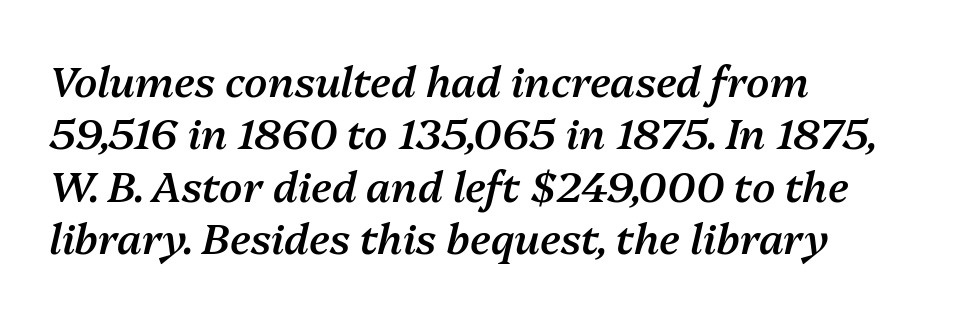
{"italic": "yes", "lean": "right", "slant_degrees": 13, "bold": "semi", "weight": "semibold", "width": "normal", "stroke_contrast": "medium", "x_height": "medium", "monospaced": "no", "underline": "no", "align": "left", "line_spacing": "normal", "line_spacing_ratio": 1.25, "letter_spacing": "normal", "letter_spacing_em": 0.0, "glyph_px": 42}
